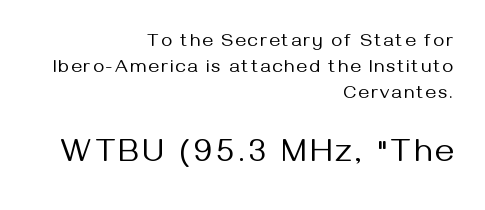
Q: Is the text bold? A: No.
Q: Is the text italic (slanted)? A: No, it is upright.
Q: Is the typeface a serif or a sans-serif typeface? A: Sans-serif.
Q: Is the text underlined? A: No.
Q: How is the paragraph aligned? A: Right-aligned.
Q: Is the spacing between lines tight, normal or loose? A: Normal.
Q: Which block of text is set in a larger size, the first (top) or the second (bottom)? A: The second (bottom) one.
Q: Width (condensed, normal, or wide)? A: Normal.
Q: Stroke contrast? A: Medium.
Q: x-height? A: Medium.
Q: Monospaced? A: No.
